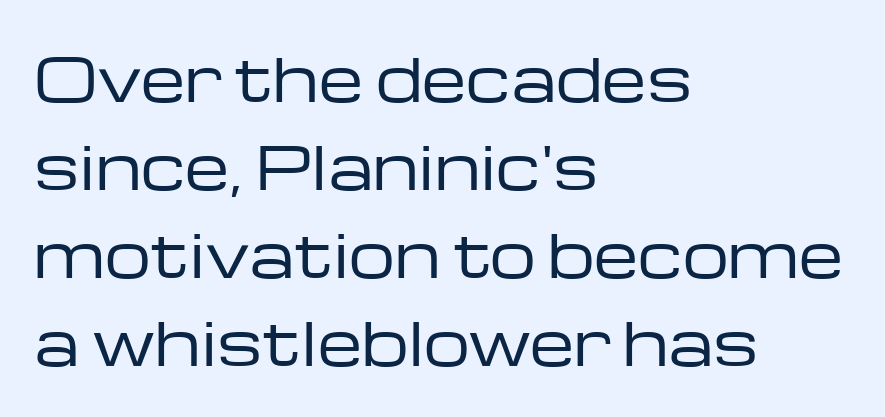
Q: Is the text bold? A: No.
Q: Is the text italic (slanted)? A: No, it is upright.
Q: Is the typeface a serif or a sans-serif typeface? A: Sans-serif.
Q: Is the text underlined? A: No.
Q: How is the paragraph aligned? A: Left-aligned.
Q: Is the spacing between letters normal or unusually wide? A: Normal.
Q: Is the spacing between lines tight, normal or loose? A: Normal.
Q: Width (condensed, normal, or wide)? A: Wide.
Q: Stroke contrast? A: Low.
Q: x-height? A: Medium.
Q: Monospaced? A: No.
